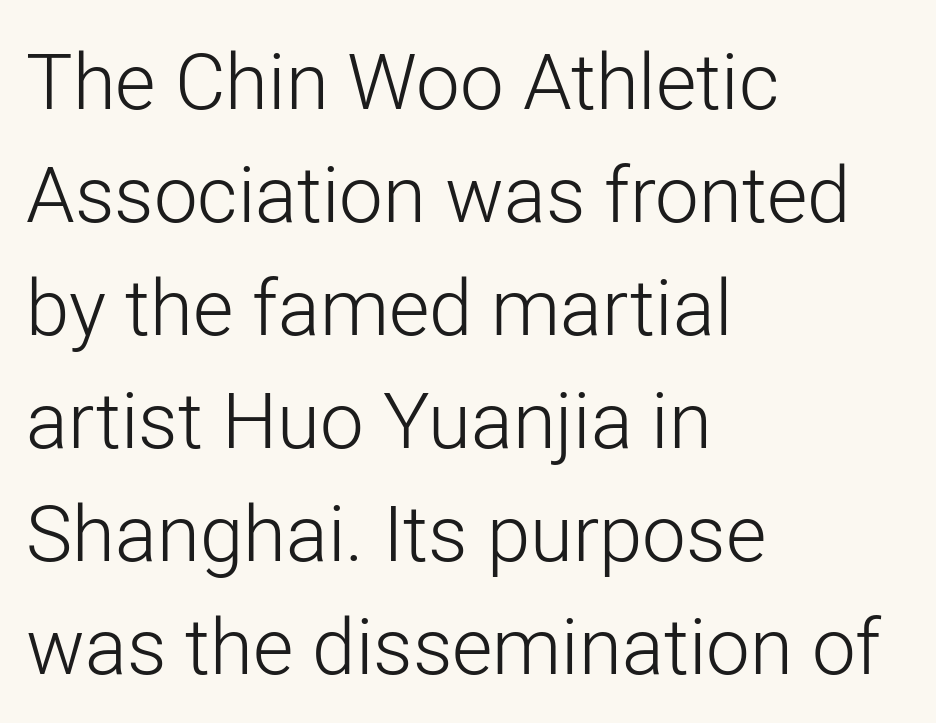
The image shows 78 px light sans-serif type, upright; set left-aligned, normal line spacing (1.45x), normal letter spacing, not underlined; low stroke contrast and a medium x-height.
